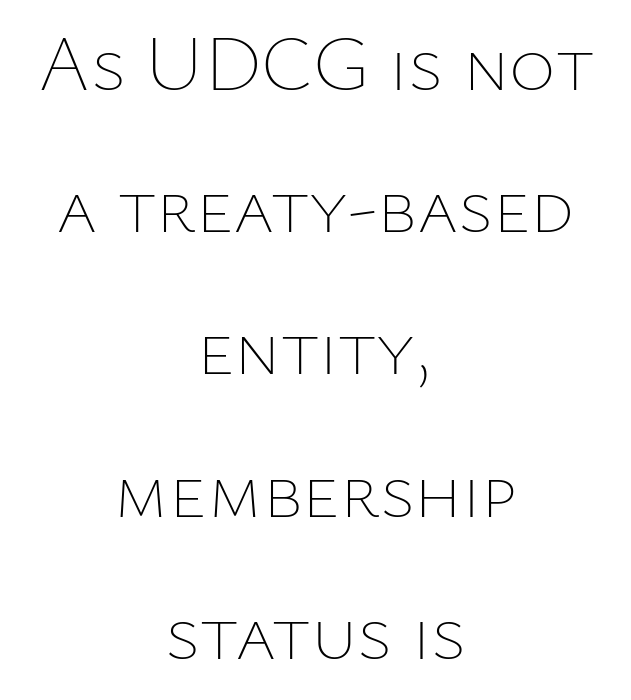
Tall strokes in this sample are plumb rather than angled. A clean baseline with only descenders dipping below it. The line texture is even and compact thanks to regular tracking. The weight would be labelled regular, book, light, or lighter still.
